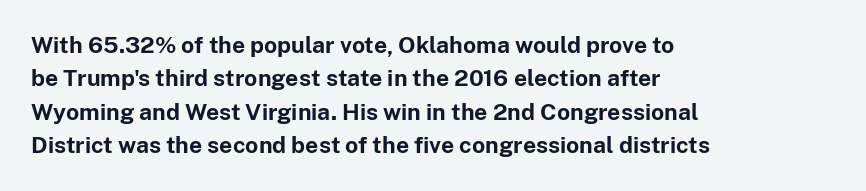
Every letter is thick-stroked: bold, no question. The space directly below the letters is spotless. How would I describe the line gaps? Plain and ordinary. A classic flush-left, rag-right setting is used for this passage. The specimen reads as upright at a glance.
